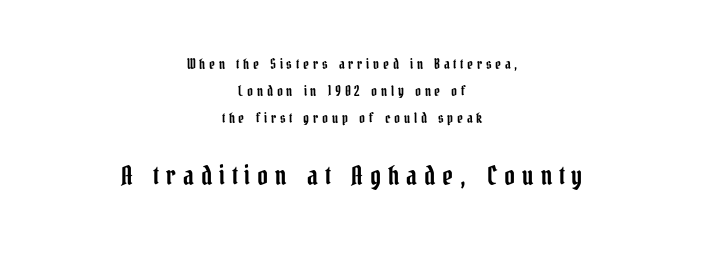
The block of text is sparse from top to bottom, with ample space between rows. One-word summary of the alignment: center. The passage shown begins with its smaller block and ends with its larger one. Inter-character spacing is expanded well beyond the font's built-in metrics.
